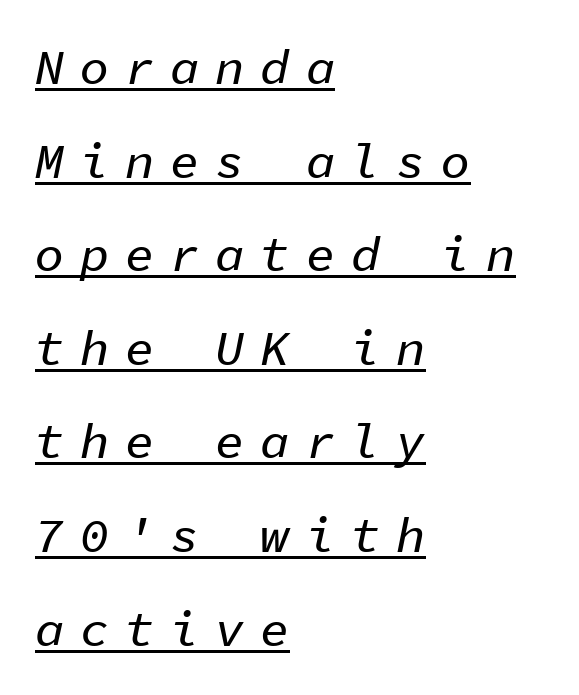
{"italic": "yes", "lean": "right", "slant_degrees": 11, "width": "normal", "stroke_contrast": "low", "x_height": "medium", "monospaced": "yes", "underline": "yes", "align": "left", "line_spacing": "loose", "line_spacing_ratio": 1.91, "letter_spacing": "wide", "letter_spacing_em": 0.32, "glyph_px": 49}
